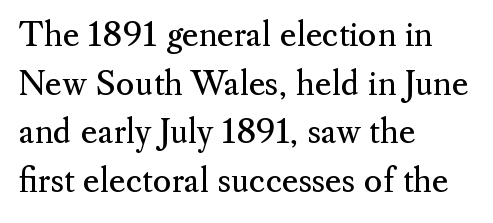
Q: Is the text bold? A: No.
Q: Is the text italic (slanted)? A: No, it is upright.
Q: Is the typeface a serif or a sans-serif typeface? A: Serif.
Q: Is the text underlined? A: No.
Q: How is the paragraph aligned? A: Left-aligned.
Q: Is the spacing between letters normal or unusually wide? A: Normal.
Q: Is the spacing between lines tight, normal or loose? A: Normal.
Q: Width (condensed, normal, or wide)? A: Normal.
Q: Stroke contrast? A: Medium.
Q: x-height? A: Small.
Q: Monospaced? A: No.
